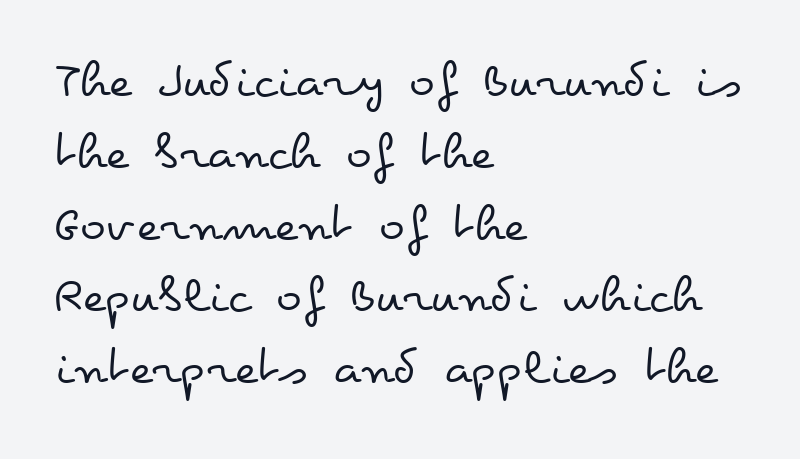
The image shows 54 px regular-weight, wide type, upright; set left-aligned, normal line spacing (1.33x), normal letter spacing, not underlined; low stroke contrast and a small x-height.
